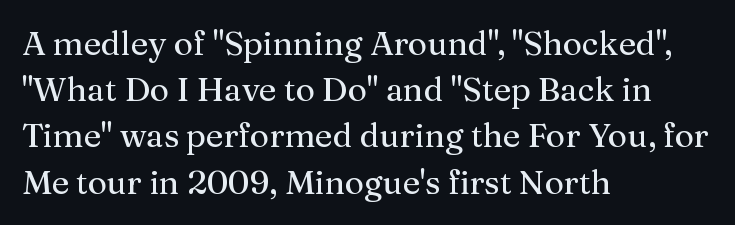
A classic flush-left, rag-right setting is used for this passage. If you drew a line through each stem, it would be perfectly vertical. Character widths vary here, with narrow letters taking less room than wide ones. Bare-footed words on every line.
